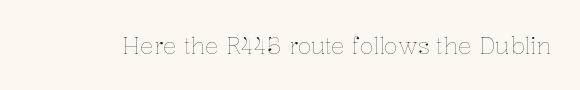
The image shows 23 px text type, upright; set normal letter spacing, not underlined.
